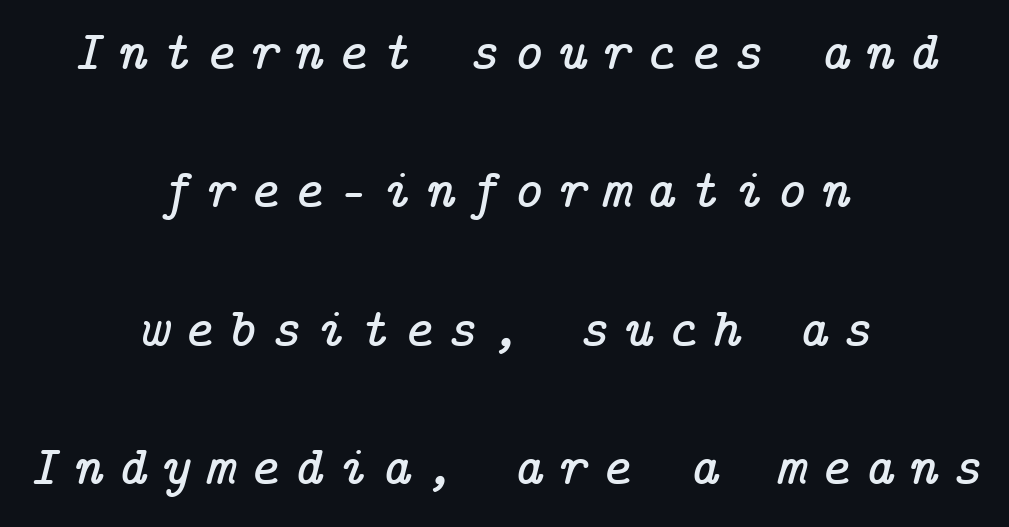
Letterform terminals end in serifs throughout the passage. Emphasis-style slanted type is in use. The string is rendered with underlining switched off. Compared with typical paragraphs, the rows here are farther apart. Does the copy run flush right? No — it is centered line by line.
